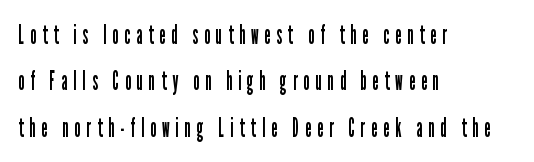
The image shows 26 px text type, upright; set left-aligned, line spacing 1.78x, unusually wide letter spacing (+0.24 em), not underlined.
